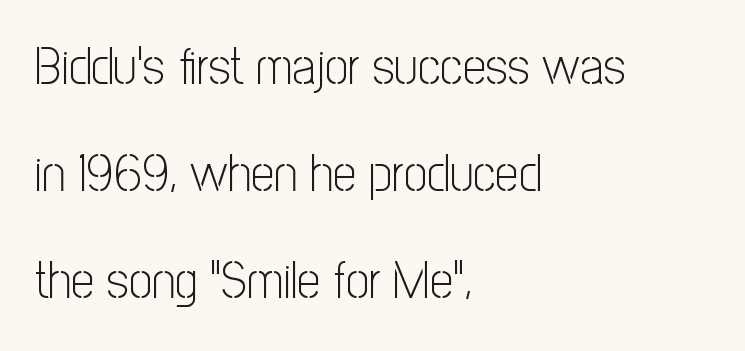
Q: Is the text bold? A: No.
Q: Is the text italic (slanted)? A: No, it is upright.
Q: Is the typeface a serif or a sans-serif typeface? A: Sans-serif.
Q: Is the text underlined? A: No.
Q: How is the paragraph aligned? A: Left-aligned.
Q: Is the spacing between letters normal or unusually wide? A: Normal.
Q: Is the spacing between lines tight, normal or loose? A: Loose.
Q: Width (condensed, normal, or wide)? A: Condensed.
Q: Stroke contrast? A: Low.
Q: x-height? A: Medium.
Q: Monospaced? A: No.
